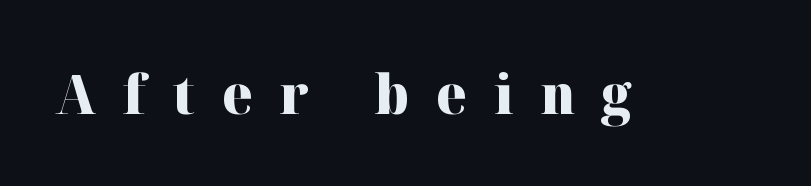
The image shows 55 px heavy serif type, upright; set unusually wide letter spacing (+0.49 em), not underlined; high stroke contrast and a medium x-height.
